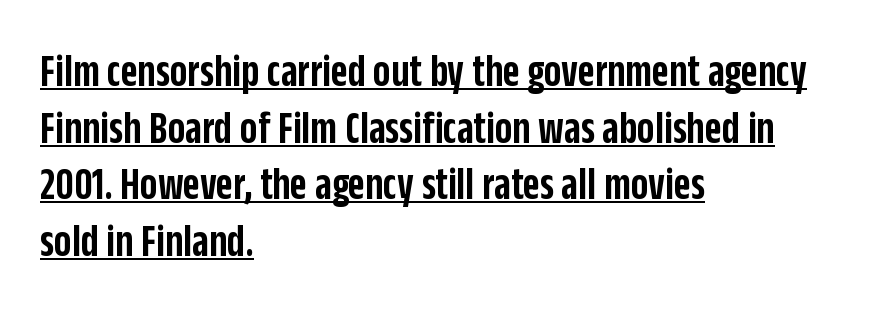
This sample has the flowing, uneven cadence of proportional lettering. Look at the stroke-to-counter ratio: somewhat heavy, a semibold. Here the glyphs are tracked normally, forming tight word shapes. This sample carries an underscore along the baseline area. Quick note: not italic, upright. The typeface chosen for these lines omits serifs.
